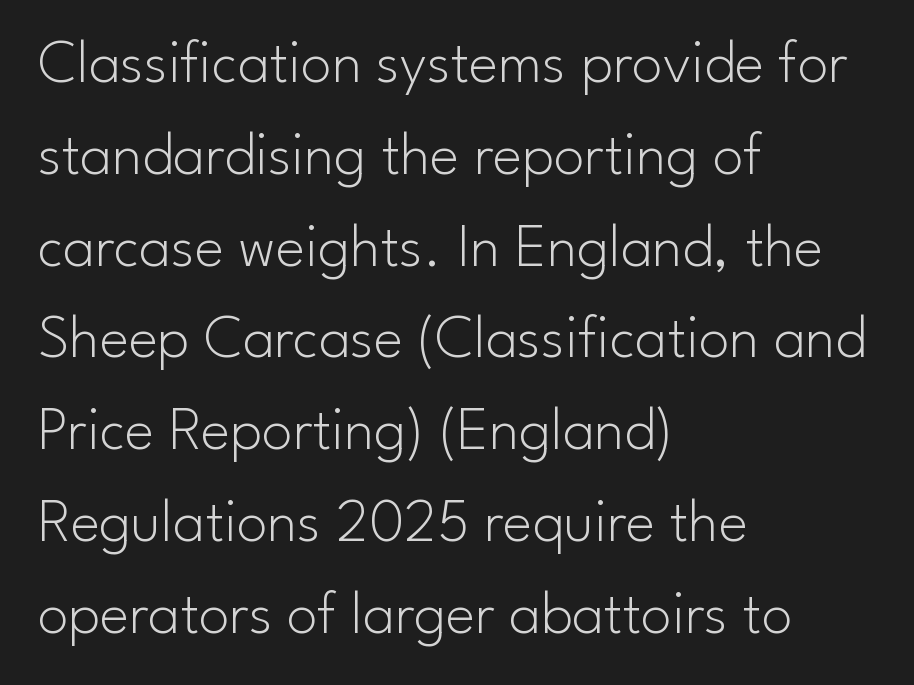
The image shows 62 px light sans-serif type, upright; set left-aligned, normal line spacing (1.48x), normal letter spacing, not underlined; low stroke contrast and a small x-height.
